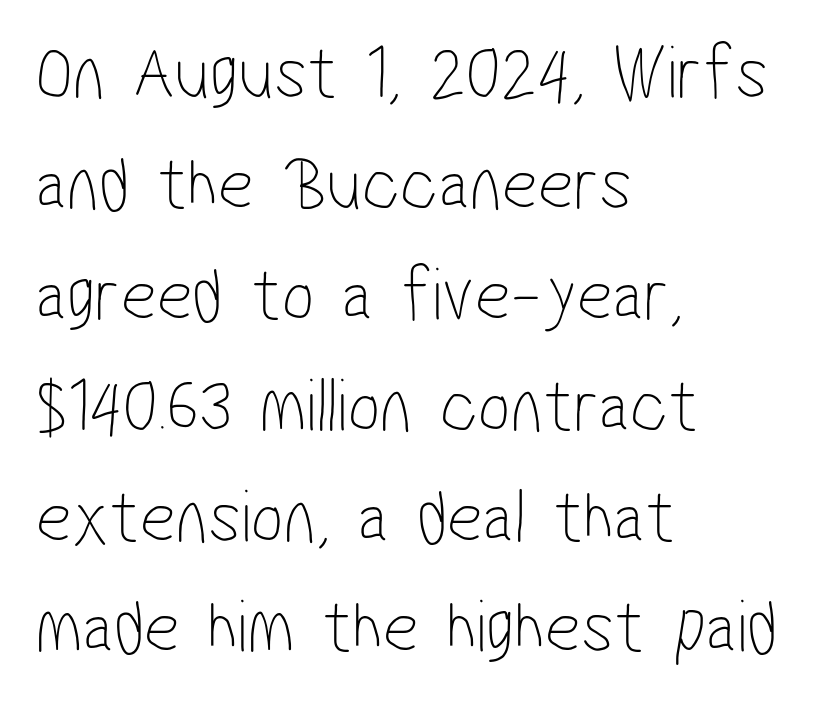
{"serif": "no", "bold": "no", "weight": "thin", "width": "condensed", "stroke_contrast": "low", "x_height": "medium", "monospaced": "no", "underline": "no", "align": "left", "line_spacing": "normal", "line_spacing_ratio": 1.44, "letter_spacing": "normal", "letter_spacing_em": 0.0, "glyph_px": 77}
